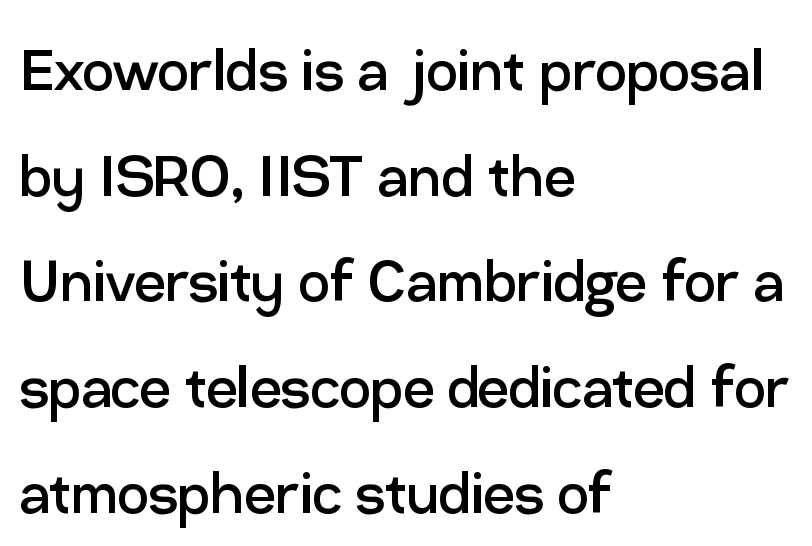
{"serif": "no", "italic": "no", "bold": "no", "weight": "regular", "width": "normal", "stroke_contrast": "low", "x_height": "medium", "monospaced": "no", "underline": "no", "align": "left", "line_spacing": "normal", "line_spacing_ratio": 1.51, "letter_spacing": "normal", "letter_spacing_em": 0.0, "glyph_px": 70}
